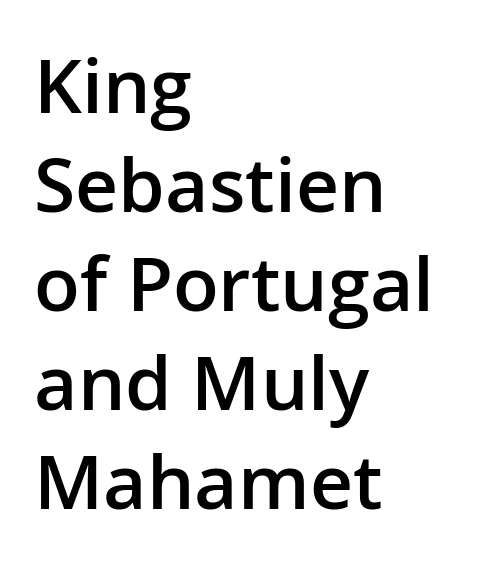
Q: Is the text bold? A: Semi-bold.
Q: Is the text italic (slanted)? A: No, it is upright.
Q: Is the typeface a serif or a sans-serif typeface? A: Sans-serif.
Q: Is the text underlined? A: No.
Q: How is the paragraph aligned? A: Left-aligned.
Q: Is the spacing between letters normal or unusually wide? A: Normal.
Q: Is the spacing between lines tight, normal or loose? A: Normal.
Q: Width (condensed, normal, or wide)? A: Normal.
Q: Stroke contrast? A: Low.
Q: x-height? A: Medium.
Q: Monospaced? A: No.
